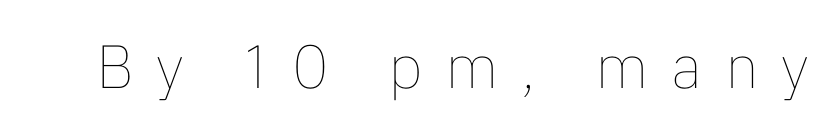
The space directly below the letters is spotless. The gaps between neighbouring characters are conspicuously large. Do the letters lean? They stand straight. Is this a fixed-width face? No — the glyphs have proportional, varying widths. The letters look calm and open, with moderate or lighter stems.
